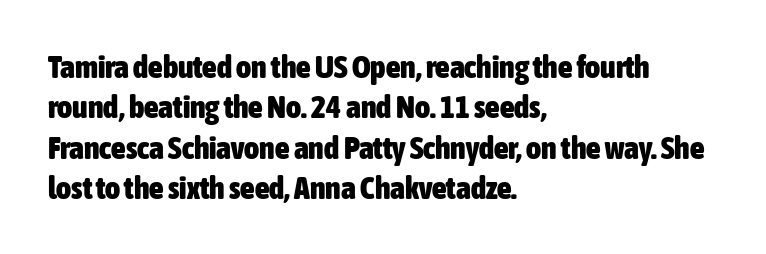
The image shows 32 px heavy, condensed sans-serif type, upright; set left-aligned, normal line spacing (1.26x), normal letter spacing, not underlined; low stroke contrast and a medium x-height.
